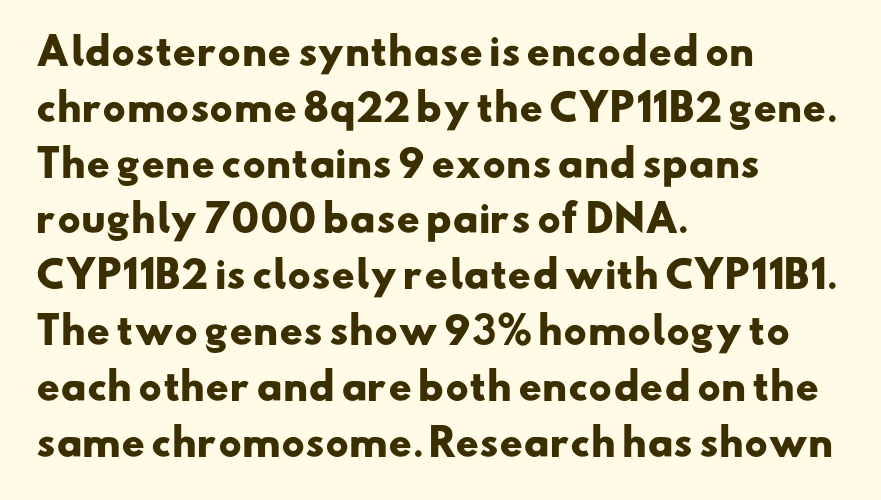
Q: Is the text bold? A: Yes.
Q: Is the typeface a serif or a sans-serif typeface? A: Sans-serif.
Q: Is the text underlined? A: No.
Q: How is the paragraph aligned? A: Left-aligned.
Q: Is the spacing between letters normal or unusually wide? A: Normal.
Q: Is the spacing between lines tight, normal or loose? A: Normal.
Q: Width (condensed, normal, or wide)? A: Wide.
Q: Stroke contrast? A: Low.
Q: x-height? A: Small.
Q: Monospaced? A: No.
